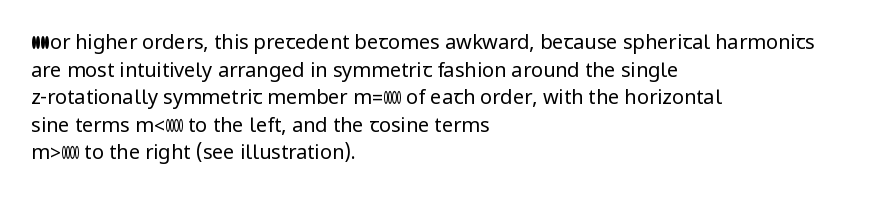
Q: Is the text bold? A: No.
Q: Is the text italic (slanted)? A: No, it is upright.
Q: Is the text underlined? A: No.
Q: How is the paragraph aligned? A: Left-aligned.
Q: Is the spacing between letters normal or unusually wide? A: Normal.
Q: Is the spacing between lines tight, normal or loose? A: Normal.
